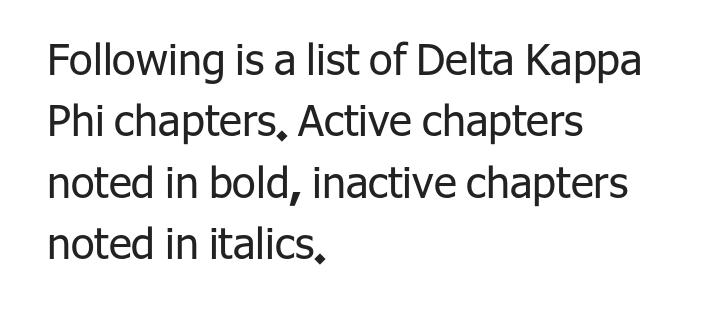
The letters advance in unequal steps, a hallmark of proportional type. When letters stand straight like this, we call the style roman or upright. The line-height multiplier appears to be the usual default. You could call the tracking neutral — neither tight nor loose. Unlike a traditional serif, this face leaves its strokes unadorned.
